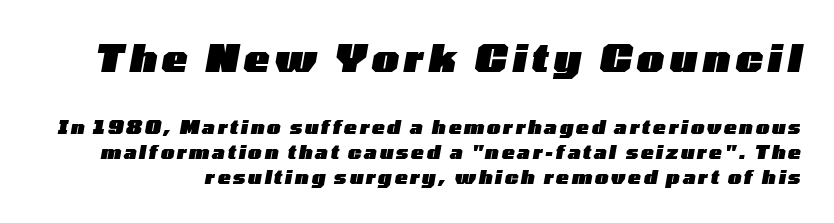
The image shows 38 px heavy, wide type, italic (leaning right); set normal line spacing (1.33x), not underlined; the first (top) block is 2.0x larger; low stroke contrast and a medium x-height.
